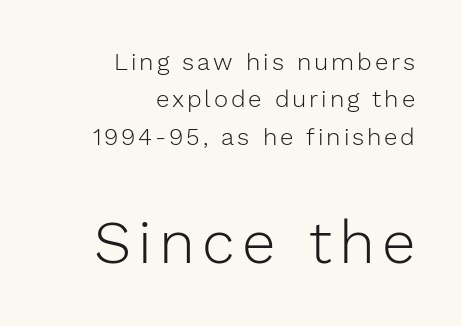
The image shows 60 px light sans-serif type, upright; set right-aligned, normal line spacing (1.56x), not underlined; the second (bottom) block is 2.5x larger; low stroke contrast and a medium x-height.
